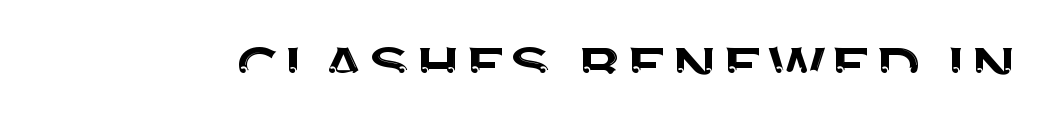
The image shows 77 px sans-serif type, upright; set normal letter spacing, not underlined; medium stroke contrast and a large x-height.
